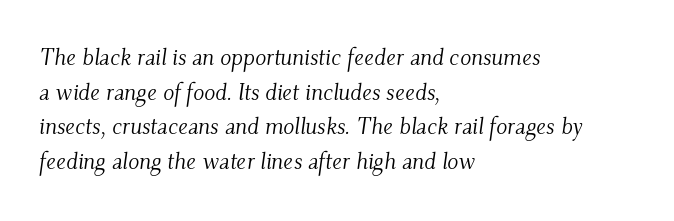
The image shows 23 px text type, italic (leaning right); set left-aligned, normal line spacing (1.51x), normal letter spacing, not underlined.
